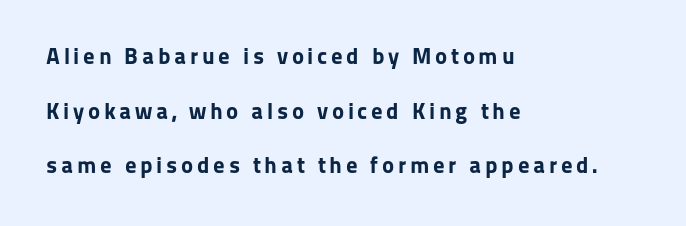
The image shows 23 px bold type, upright; set left-aligned, loose line spacing (2.38x), not underlined.
